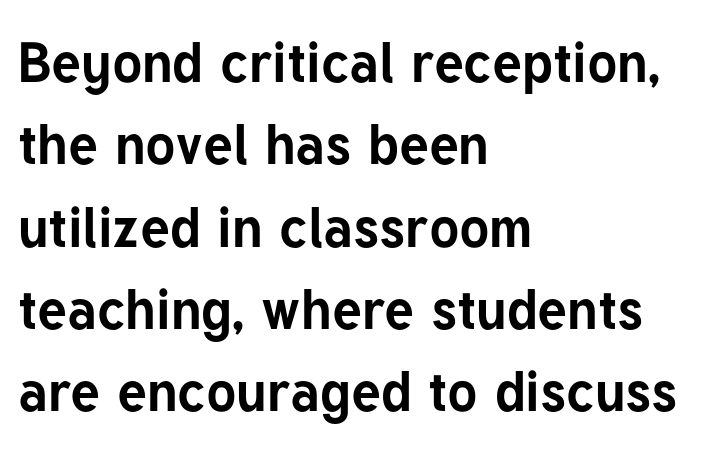
The image shows 56 px bold sans-serif type, upright; set left-aligned, normal line spacing (1.47x), normal letter spacing, not underlined; low stroke contrast and a medium x-height.
